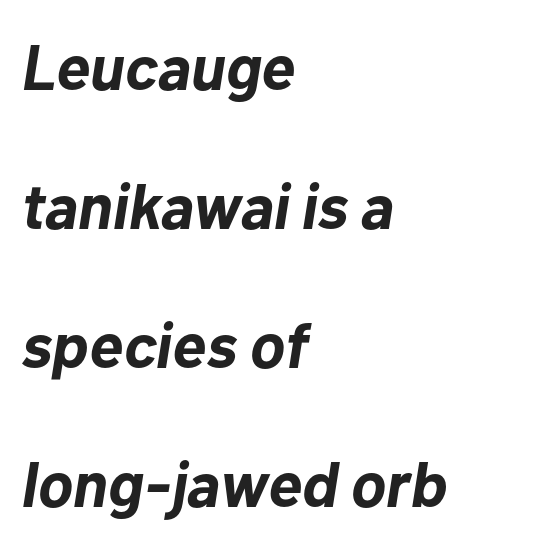
{"italic": "yes", "lean": "right", "slant_degrees": 10, "bold": "yes", "weight": "bold", "width": "normal", "stroke_contrast": "low", "x_height": "medium", "monospaced": "no", "underline": "no", "align": "left", "line_spacing": "loose", "line_spacing_ratio": 2.17, "letter_spacing": "normal", "letter_spacing_em": 0.0, "glyph_px": 64}
